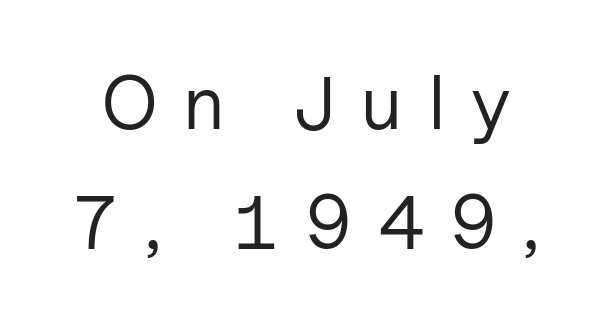
Observe the wide spacing: letters keep a clear distance from each other. Think of a printed novel: that variable character pitch is what you see here. The passage shown stacks its lines at a standard gap. Each row of text sits above clean, open space. Bold? No — there's no thickening of the strokes.
